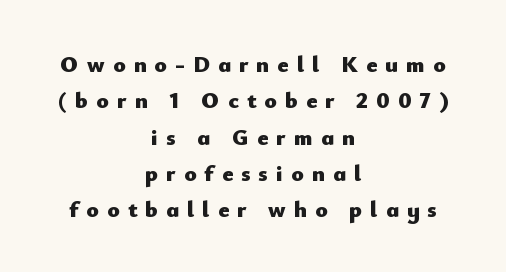
Line spacing here is normal. Strong, thick strokes mark this as bold type. Layout note: lines centered. The rendering inserts visible extra space after every character.
